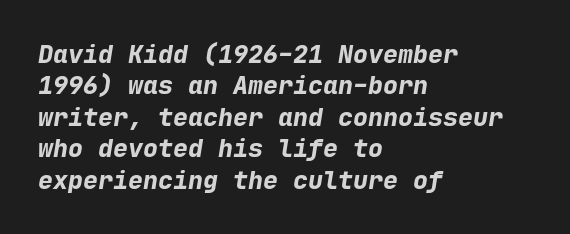
{"italic": "yes", "lean": "right", "slant_degrees": 9, "bold": "yes", "underline": "no", "align": "left", "line_spacing": "normal", "line_spacing_ratio": 1.26, "letter_spacing": "normal", "letter_spacing_em": 0.0, "glyph_px": 25}
